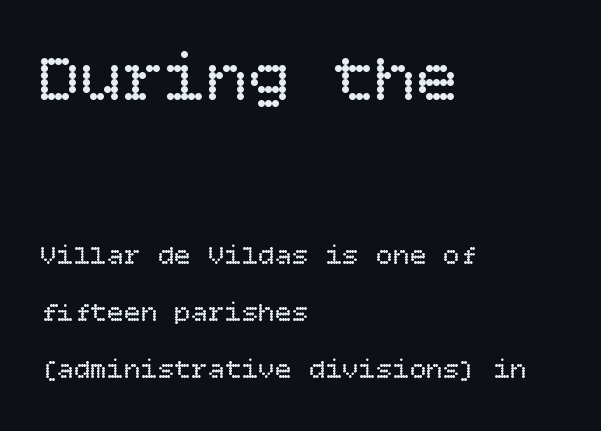
If you measured baseline to baseline, you'd find a long distance. A typesetter would call this zero additional tracking. Posture: upright roman. Does the copy run flush right? No — it runs flush left. No letter is thick-stroked: the sample isn't bold.
